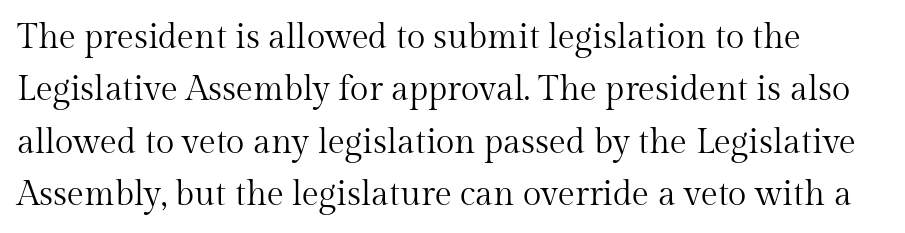
The image shows 34 px regular-weight serif type, upright; set normal line spacing (1.54x), normal letter spacing, not underlined; medium stroke contrast and a medium x-height.
